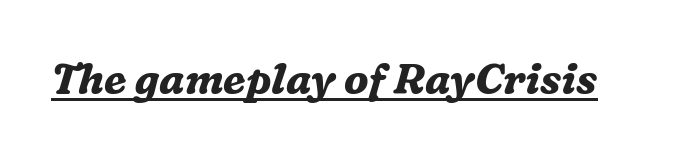
The image shows 42 px bold serif type, italic (leaning right); set normal letter spacing, underlined; medium stroke contrast and a medium x-height.
